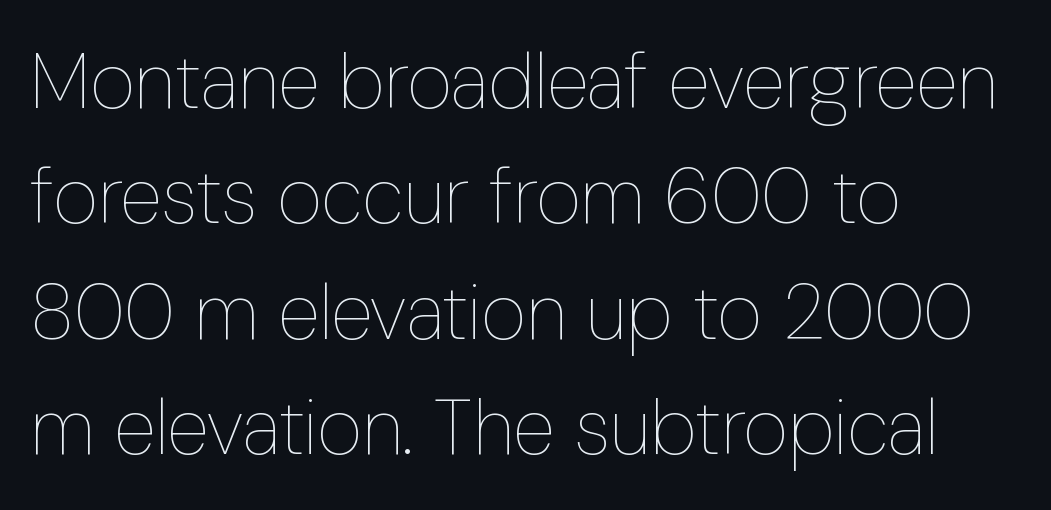
This sample is left-justified, so line endings fall wherever the words run out. Between one letter and the next there's only the usual sliver of space. The passage shown is not underscored anywhere. When letters stand straight like this, we call the style roman or upright.
